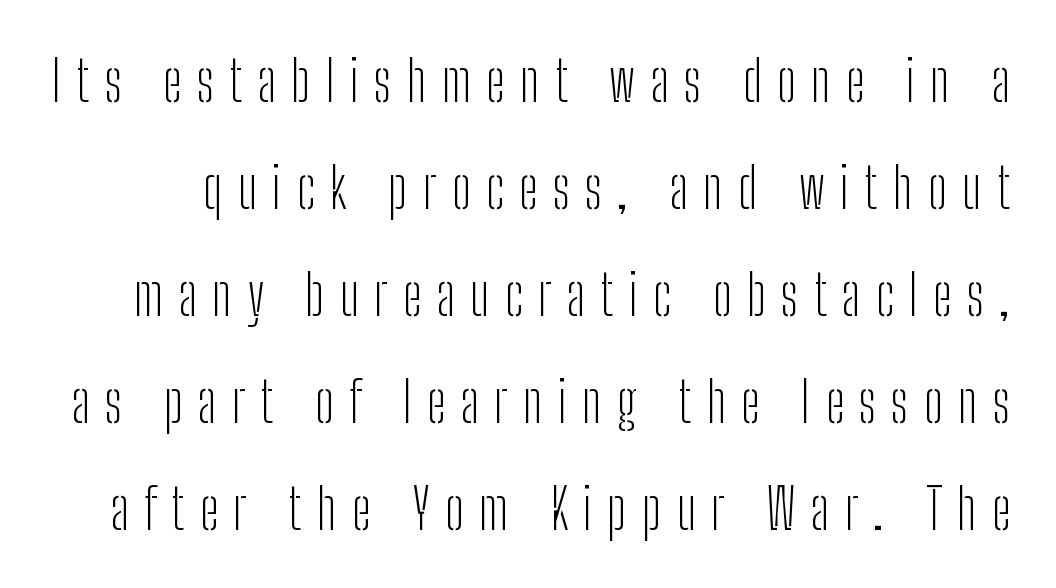
The image shows 56 px light, condensed sans-serif type, upright; set loose line spacing (1.91x), unusually wide letter spacing (+0.27 em), not underlined; low stroke contrast and a medium x-height.
